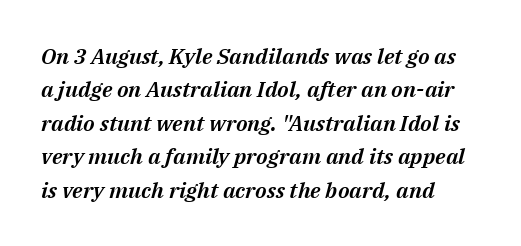
Q: Is the text italic (slanted)? A: Yes, it leans right by about 14 degrees.
Q: Is the text underlined? A: No.
Q: How is the paragraph aligned? A: Left-aligned.
Q: Is the spacing between letters normal or unusually wide? A: Normal.
Q: Is the spacing between lines tight, normal or loose? A: Normal.
